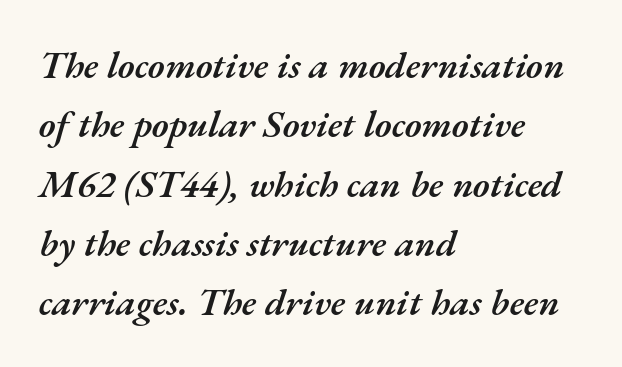
{"italic": "yes", "lean": "right", "slant_degrees": 17, "bold": "semi", "weight": "semibold", "width": "normal", "stroke_contrast": "medium", "x_height": "small", "monospaced": "no", "underline": "no", "align": "left", "line_spacing": "normal", "line_spacing_ratio": 1.56, "letter_spacing": "normal", "letter_spacing_em": 0.0, "glyph_px": 38}
